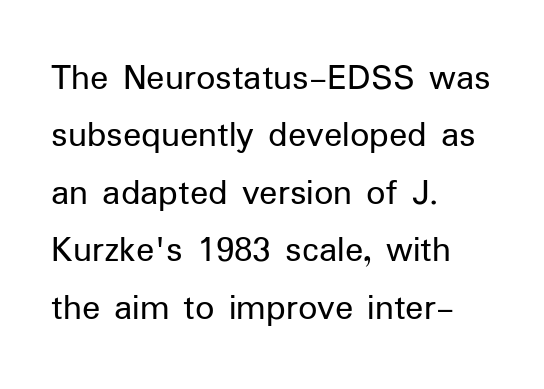
{"serif": "no", "italic": "no", "bold": "no", "weight": "regular", "width": "normal", "stroke_contrast": "low", "x_height": "medium", "monospaced": "no", "underline": "no", "align": "left", "line_spacing": "normal", "line_spacing_ratio": 1.51, "letter_spacing": "normal", "letter_spacing_em": 0.0, "glyph_px": 38}
